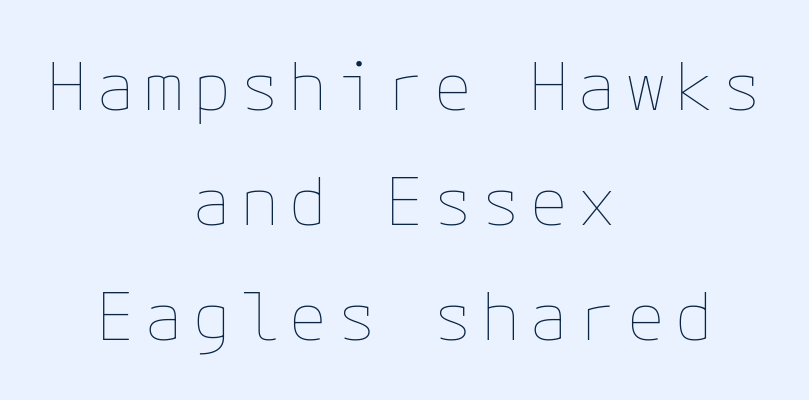
Q: Is the text bold? A: No.
Q: Is the text italic (slanted)? A: No, it is upright.
Q: Is the text underlined? A: No.
Q: How is the paragraph aligned? A: Centered.
Q: Width (condensed, normal, or wide)? A: Normal.
Q: Stroke contrast? A: Low.
Q: x-height? A: Medium.
